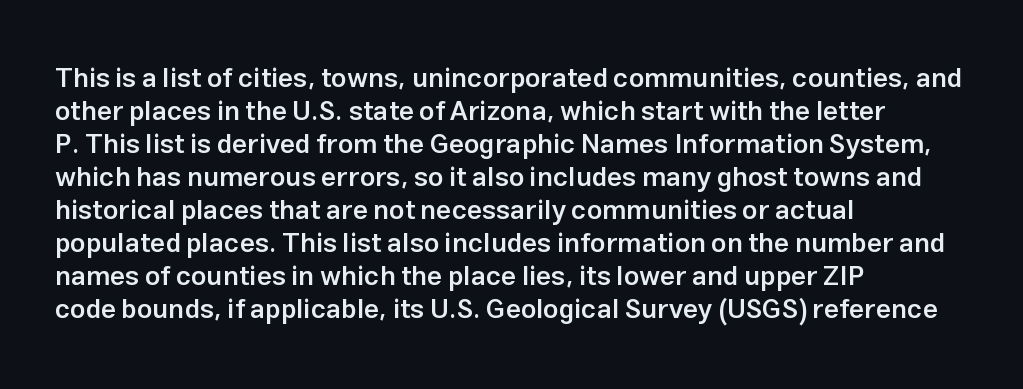
Q: Is the text bold? A: Semi-bold.
Q: Is the text italic (slanted)? A: No, it is upright.
Q: Is the text underlined? A: No.
Q: How is the paragraph aligned? A: Left-aligned.
Q: Is the spacing between letters normal or unusually wide? A: Normal.
